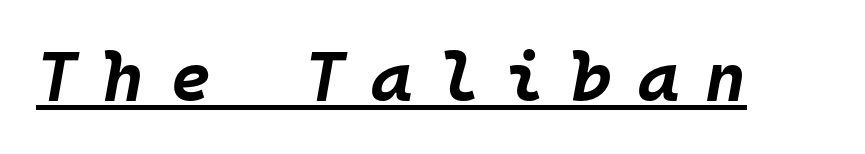
Pretty heavy lettering here — definitely bold. The letters march in equal steps, a hallmark of fixed-pitch type. Observe the wide spacing: letters keep a clear distance from each other. Emphasis is given by a line drawn under the lettering. You can tell it's italic because the verticals aren't actually vertical.
